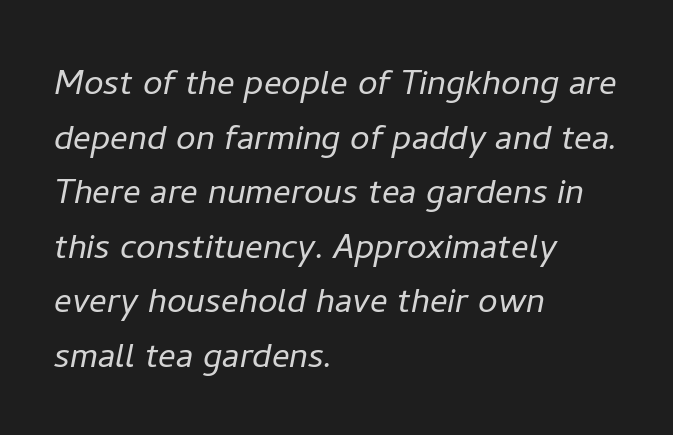
Q: Is the text bold? A: No.
Q: Is the text italic (slanted)? A: Yes, it leans right by about 11 degrees.
Q: Is the text underlined? A: No.
Q: How is the paragraph aligned? A: Left-aligned.
Q: Is the spacing between letters normal or unusually wide? A: Normal.
Q: Width (condensed, normal, or wide)? A: Normal.
Q: Stroke contrast? A: Low.
Q: x-height? A: Medium.
Q: Monospaced? A: No.
